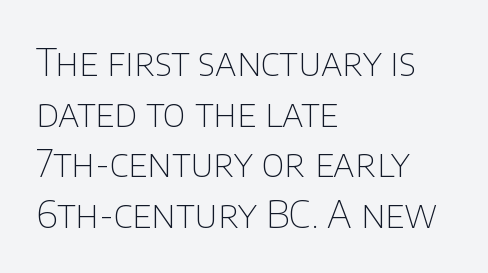
The image shows 38 px thin sans-serif type, upright; set left-aligned, normal line spacing (1.33x), normal letter spacing, not underlined; low stroke contrast and a large x-height.
